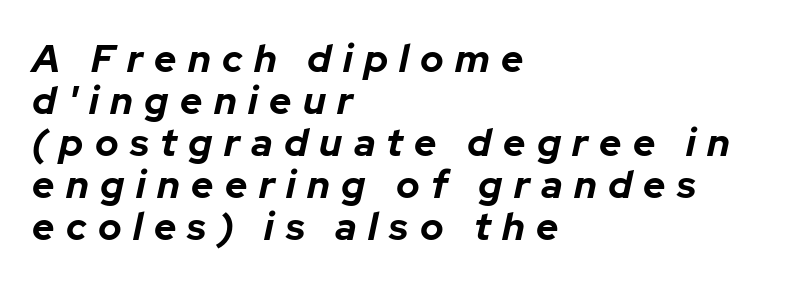
{"italic": "yes", "lean": "right", "slant_degrees": 12, "bold": "yes", "weight": "bold", "width": "normal", "stroke_contrast": "low", "x_height": "medium", "monospaced": "no", "underline": "no", "align": "left", "line_spacing": "tight", "line_spacing_ratio": 1.08, "letter_spacing": "wide", "letter_spacing_em": 0.29, "glyph_px": 39}
